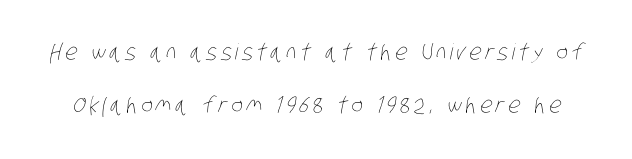
{"bold": "no", "underline": "no", "line_spacing": "loose", "line_spacing_ratio": 2.42, "glyph_px": 22}
